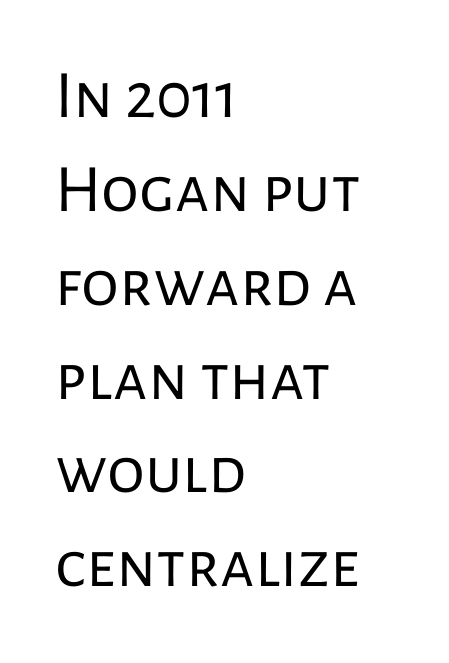
Q: Is the text bold? A: No.
Q: Is the text italic (slanted)? A: No, it is upright.
Q: Is the typeface a serif or a sans-serif typeface? A: Sans-serif.
Q: Is the text underlined? A: No.
Q: How is the paragraph aligned? A: Left-aligned.
Q: Is the spacing between letters normal or unusually wide? A: Normal.
Q: Is the spacing between lines tight, normal or loose? A: Normal.
Q: Width (condensed, normal, or wide)? A: Normal.
Q: Stroke contrast? A: Low.
Q: x-height? A: Medium.
Q: Monospaced? A: No.
